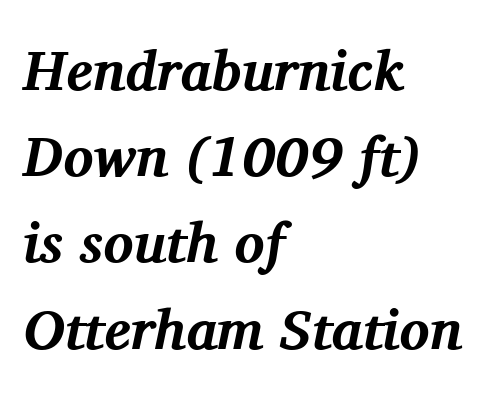
Successive baselines arrive at the customary interval. Regarding serifs, this sample has them. The space beneath each line is pristine and unruled. Plenty of ink on the page — the face is bold. What stands out about the letter spacing? Nothing — it is the standard amount. Tall strokes in this sample are angled rather than plumb.
